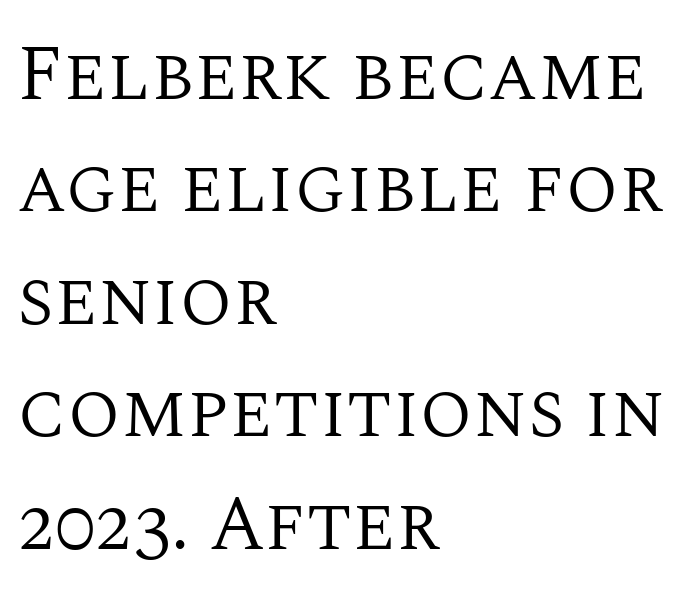
{"serif": "yes", "italic": "no", "bold": "no", "weight": "regular", "width": "normal", "stroke_contrast": "medium", "x_height": "large", "monospaced": "no", "underline": "no", "align": "left", "line_spacing": "normal", "line_spacing_ratio": 1.46, "letter_spacing": "normal", "letter_spacing_em": 0.0, "glyph_px": 77}
